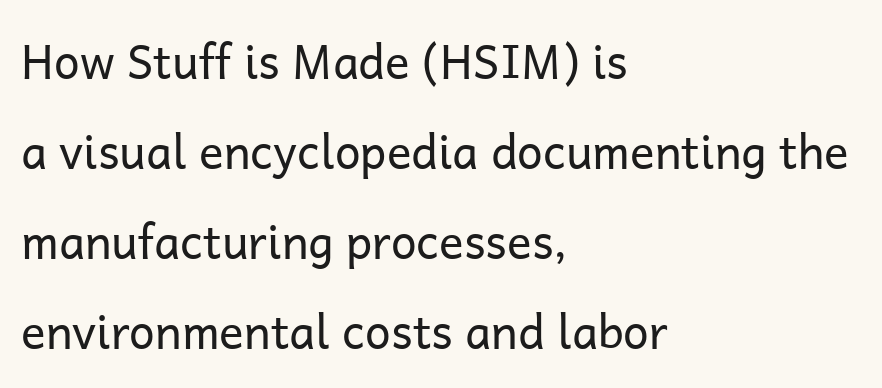
{"serif": "no", "italic": "no", "bold": "no", "weight": "regular", "width": "normal", "stroke_contrast": "low", "x_height": "medium", "monospaced": "no", "underline": "no", "align": "left", "line_spacing": "loose", "line_spacing_ratio": 1.96, "letter_spacing": "normal", "letter_spacing_em": 0.0, "glyph_px": 46}
